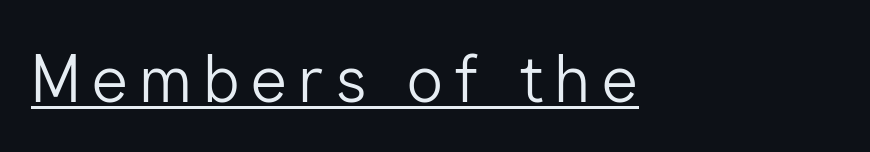
These lines are rendered in a variable-pitch font. No italicization has been applied; the sample stays upright. Ink coverage per letter is moderate at most. Emphasis is given by a line drawn under the lettering. These lines are composed in type without serifs.
